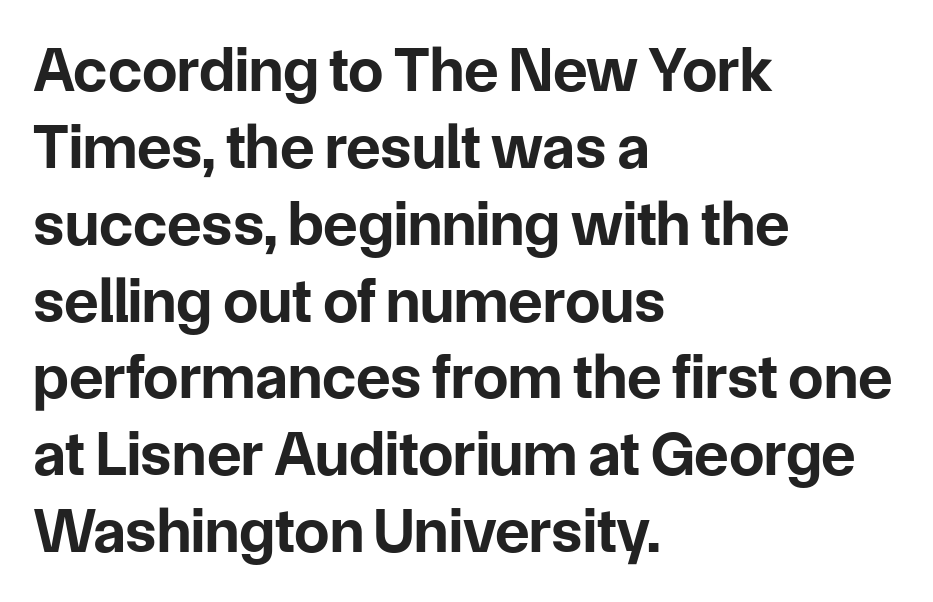
Q: Is the text bold? A: Yes.
Q: Is the text italic (slanted)? A: No, it is upright.
Q: Is the typeface a serif or a sans-serif typeface? A: Sans-serif.
Q: Is the text underlined? A: No.
Q: How is the paragraph aligned? A: Left-aligned.
Q: Is the spacing between letters normal or unusually wide? A: Normal.
Q: Width (condensed, normal, or wide)? A: Normal.
Q: Stroke contrast? A: Low.
Q: x-height? A: Medium.
Q: Monospaced? A: No.
